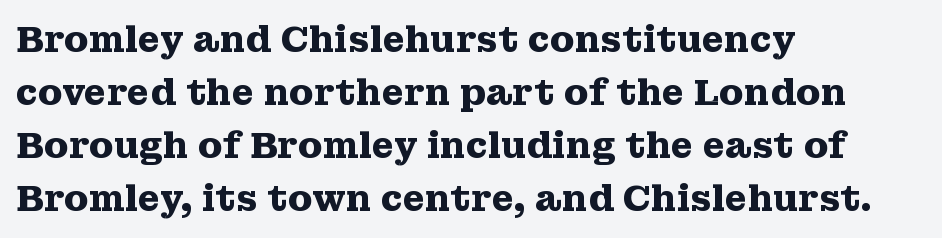
Q: Is the text bold? A: Yes.
Q: Is the text italic (slanted)? A: No, it is upright.
Q: Is the typeface a serif or a sans-serif typeface? A: Serif.
Q: Is the text underlined? A: No.
Q: How is the paragraph aligned? A: Left-aligned.
Q: Is the spacing between letters normal or unusually wide? A: Normal.
Q: Is the spacing between lines tight, normal or loose? A: Normal.
Q: Width (condensed, normal, or wide)? A: Wide.
Q: Stroke contrast? A: Medium.
Q: x-height? A: Medium.
Q: Monospaced? A: No.
